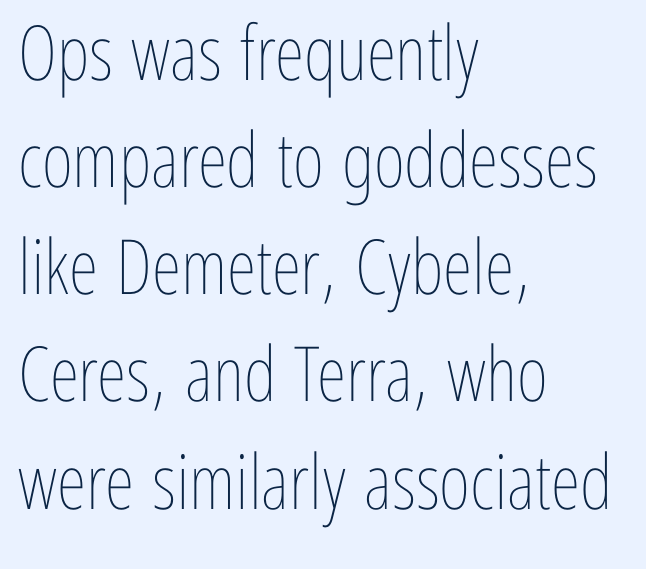
The image shows 76 px thin, condensed type, upright; set left-aligned, normal line spacing (1.41x), normal letter spacing, not underlined; low stroke contrast and a medium x-height.
